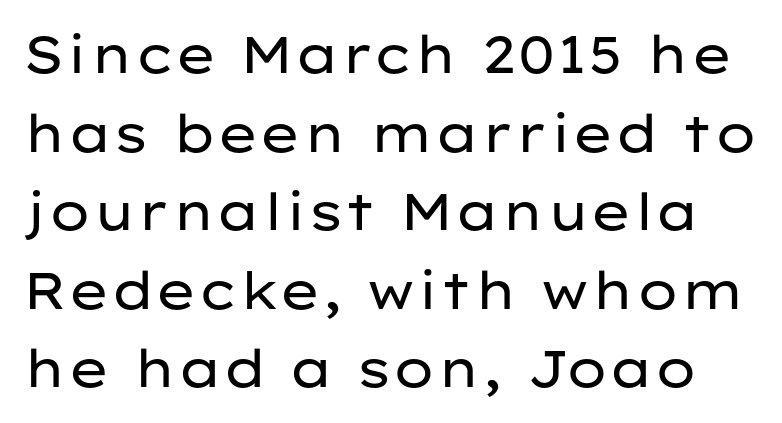
The image shows 51 px regular-weight, wide sans-serif type, upright; set normal line spacing (1.54x), normal letter spacing, not underlined; low stroke contrast and a medium x-height.
